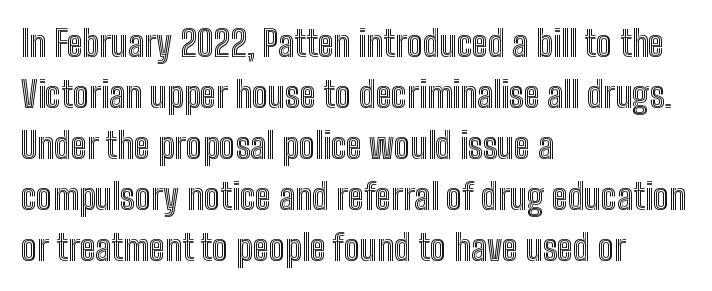
{"italic": "no", "width": "condensed", "x_height": "medium", "monospaced": "no", "underline": "no", "align": "left", "line_spacing": "normal", "line_spacing_ratio": 1.42, "letter_spacing": "normal", "letter_spacing_em": 0.0, "glyph_px": 36}
